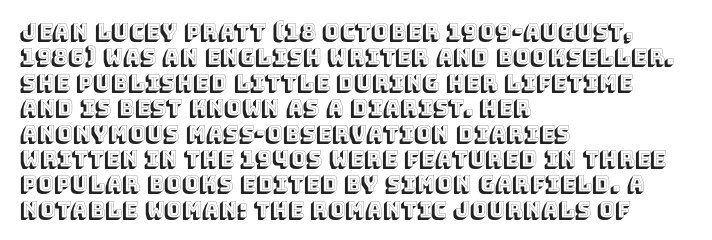
The image shows 21 px text type, upright; set left-aligned, line spacing 1.21x, normal letter spacing, not underlined.
